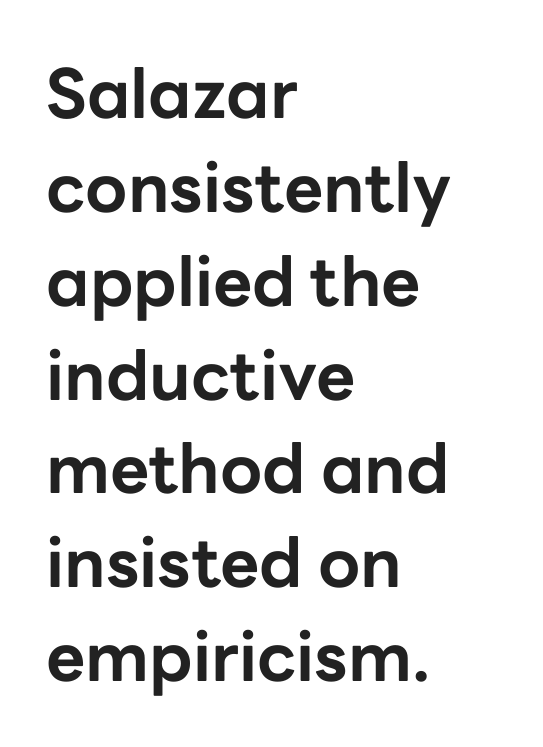
Character widths vary here, with narrow letters taking less room than wide ones. Characters follow at the spacing the type designer built in. Weight: bold. Caption: multi-line text, flush left, ragged right. The letters carry no serifs — their stems end cleanly without finishing strokes.
